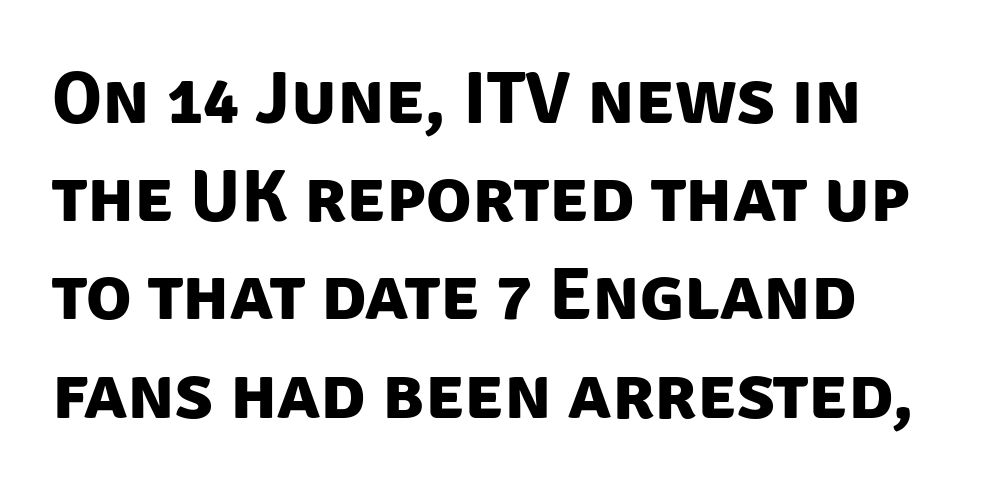
Q: Is the text bold? A: Yes.
Q: Is the typeface a serif or a sans-serif typeface? A: Sans-serif.
Q: Is the text underlined? A: No.
Q: Is the spacing between letters normal or unusually wide? A: Normal.
Q: Is the spacing between lines tight, normal or loose? A: Normal.
Q: Width (condensed, normal, or wide)? A: Normal.
Q: Stroke contrast? A: Low.
Q: x-height? A: Large.
Q: Monospaced? A: No.
